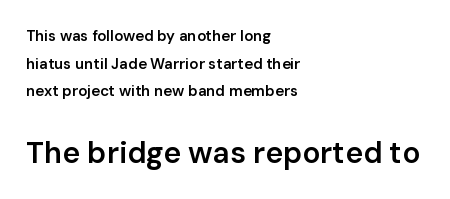
Q: Is the text bold? A: Semi-bold.
Q: Is the text italic (slanted)? A: No, it is upright.
Q: Is the typeface a serif or a sans-serif typeface? A: Sans-serif.
Q: Is the text underlined? A: No.
Q: How is the paragraph aligned? A: Left-aligned.
Q: Is the spacing between letters normal or unusually wide? A: Normal.
Q: Which block of text is set in a larger size, the first (top) or the second (bottom)? A: The second (bottom) one.
Q: Width (condensed, normal, or wide)? A: Normal.
Q: Stroke contrast? A: Low.
Q: x-height? A: Medium.
Q: Monospaced? A: No.
